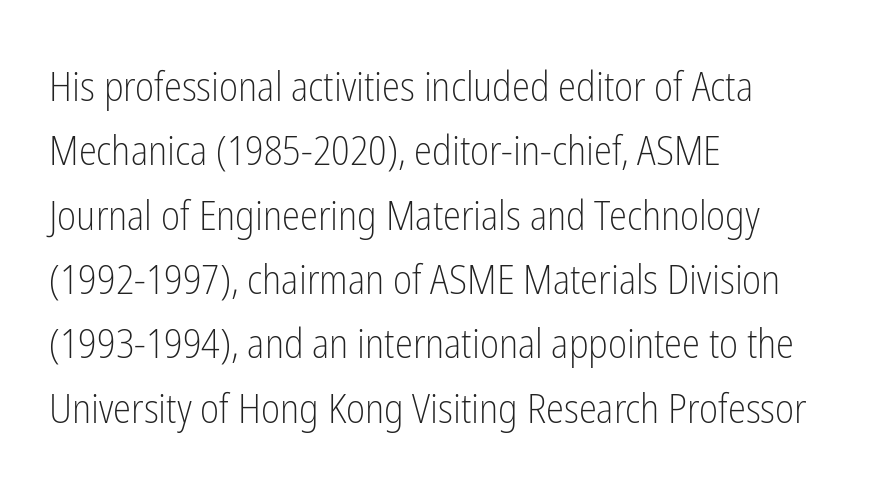
{"serif": "no", "italic": "no", "bold": "no", "weight": "light", "width": "condensed", "stroke_contrast": "low", "x_height": "medium", "monospaced": "no", "underline": "no", "align": "left", "line_spacing": "normal", "line_spacing_ratio": 1.57, "letter_spacing": "normal", "letter_spacing_em": 0.0, "glyph_px": 41}
